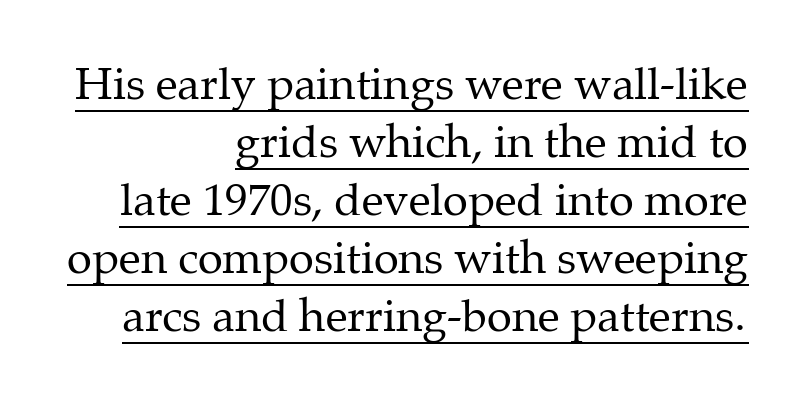
Q: Is the text bold? A: No.
Q: Is the text italic (slanted)? A: No, it is upright.
Q: Is the typeface a serif or a sans-serif typeface? A: Serif.
Q: Is the text underlined? A: Yes.
Q: How is the paragraph aligned? A: Right-aligned.
Q: Is the spacing between letters normal or unusually wide? A: Normal.
Q: Is the spacing between lines tight, normal or loose? A: Normal.
Q: Width (condensed, normal, or wide)? A: Normal.
Q: Stroke contrast? A: Medium.
Q: x-height? A: Medium.
Q: Monospaced? A: No.
